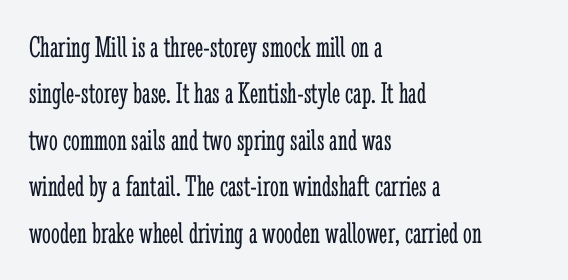
Q: Is the text bold? A: No.
Q: Is the text italic (slanted)? A: No, it is upright.
Q: Is the typeface a serif or a sans-serif typeface? A: Serif.
Q: Is the text underlined? A: No.
Q: How is the paragraph aligned? A: Left-aligned.
Q: Is the spacing between letters normal or unusually wide? A: Normal.
Q: Is the spacing between lines tight, normal or loose? A: Normal.
Q: Width (condensed, normal, or wide)? A: Condensed.
Q: Stroke contrast? A: Low.
Q: x-height? A: Medium.
Q: Monospaced? A: No.
